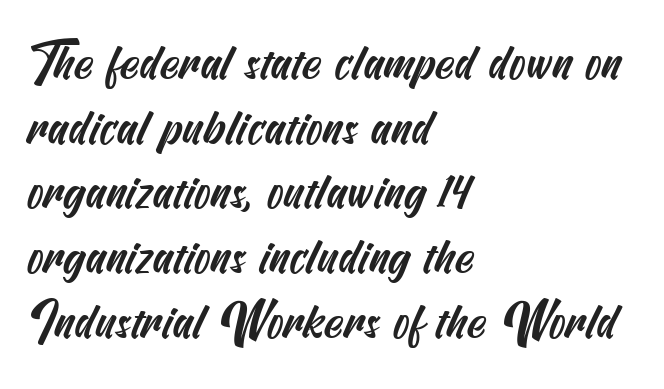
The image shows 49 px condensed sans-serif type; set left-aligned, normal line spacing (1.32x), normal letter spacing, not underlined; medium stroke contrast and a small x-height.
